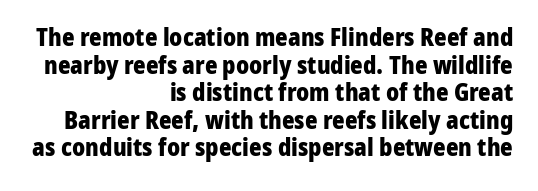
{"italic": "no", "bold": "yes", "underline": "no", "align": "right", "line_spacing": "tight", "line_spacing_ratio": 1.15, "letter_spacing": "normal", "letter_spacing_em": 0.0, "glyph_px": 24}
